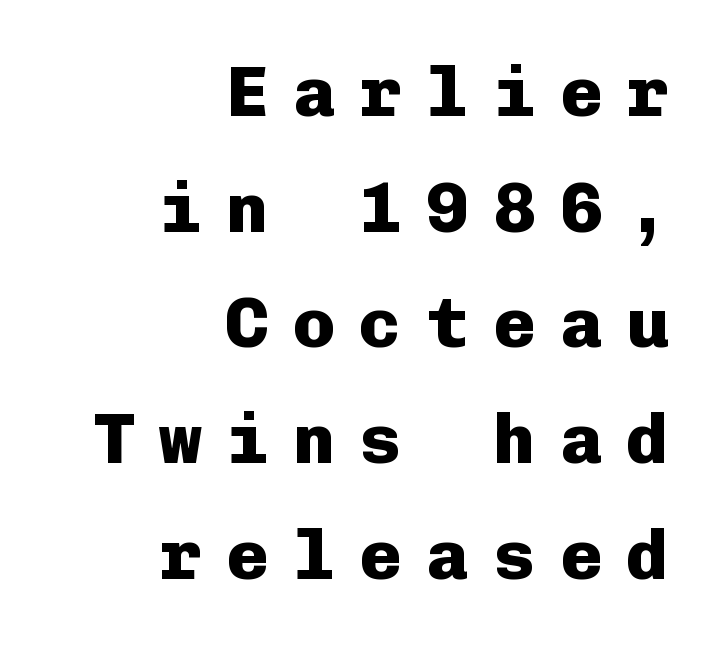
{"serif": "no", "italic": "no", "bold": "yes", "weight": "heavy", "width": "normal", "stroke_contrast": "low", "x_height": "medium", "monospaced": "yes", "underline": "no", "align": "right", "line_spacing": "normal", "line_spacing_ratio": 1.63, "letter_spacing": "wide", "letter_spacing_em": 0.34, "glyph_px": 71}
